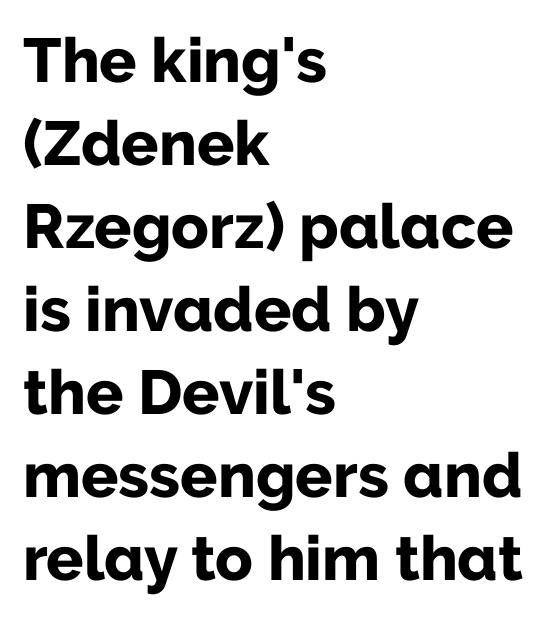
Q: Is the text bold? A: Yes.
Q: Is the text italic (slanted)? A: No, it is upright.
Q: Is the typeface a serif or a sans-serif typeface? A: Sans-serif.
Q: Is the text underlined? A: No.
Q: How is the paragraph aligned? A: Left-aligned.
Q: Is the spacing between letters normal or unusually wide? A: Normal.
Q: Is the spacing between lines tight, normal or loose? A: Normal.
Q: Width (condensed, normal, or wide)? A: Normal.
Q: Stroke contrast? A: Low.
Q: x-height? A: Medium.
Q: Monospaced? A: No.
